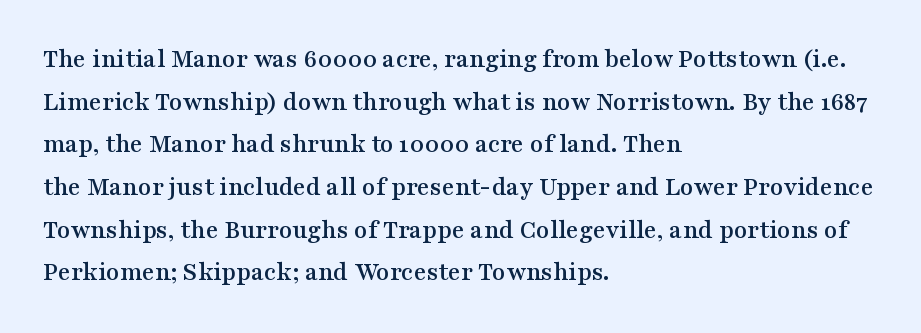
The image shows 27 px text type, upright; set left-aligned, normal line spacing (1.58x), normal letter spacing, not underlined.
